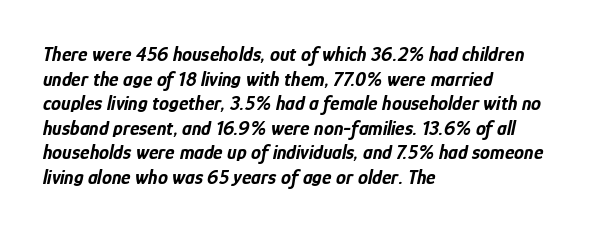
In terms of weight, the rendering is a true, heavy bold. Short and long lines alike share a common starting point at left. There's an unmistakable incline to the writing here. You could call the tracking neutral — neither tight nor loose. The baseline area is clear.
